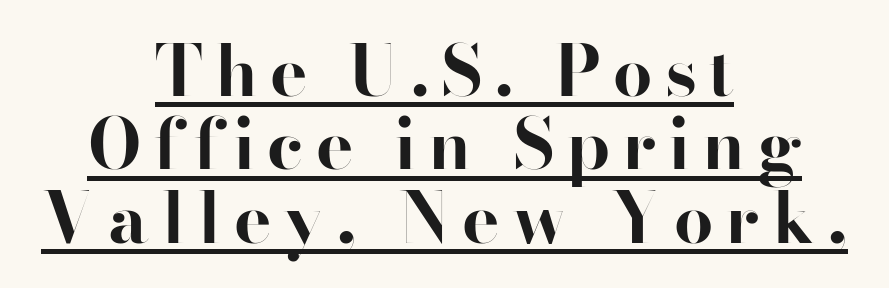
The image shows 70 px bold sans-serif type, upright; set centered, tight line spacing (1.05x), underlined; high stroke contrast and a small x-height.
